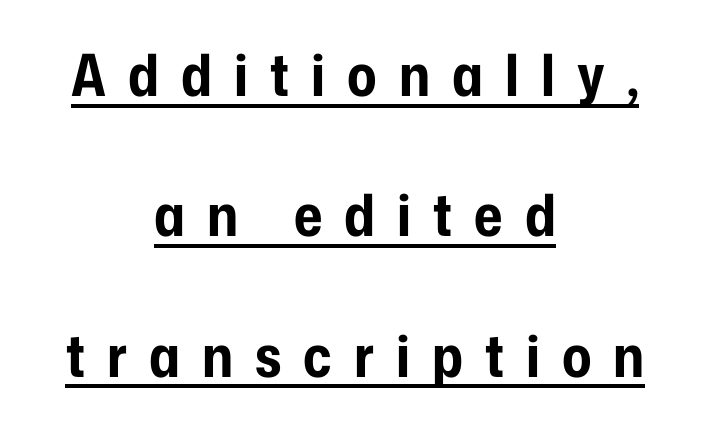
The image shows 58 px bold, condensed sans-serif type, upright; set centered, loose line spacing (2.42x), unusually wide letter spacing (+0.38 em), underlined; low stroke contrast and a medium x-height.
